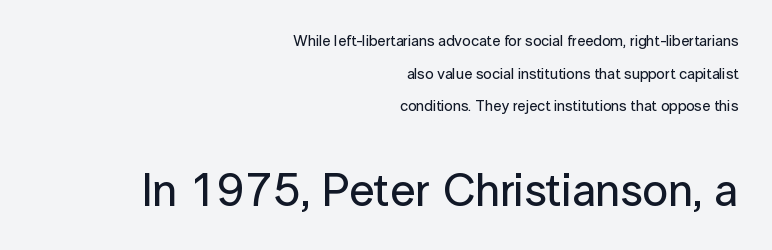
Think of a printed novel: that variable character pitch is what you see here. The space beneath each line is pristine and unruled. Bigger letters appear in the bottom chunk; the top chunk is reduced. Compared with typical body copy, the letter spacing here is the same. The lettering holds an erect, upright posture throughout.
